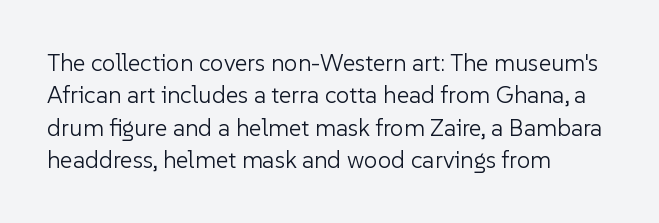
The image shows 24 px text type, upright; set left-aligned, normal line spacing (1.35x), normal letter spacing, not underlined.
